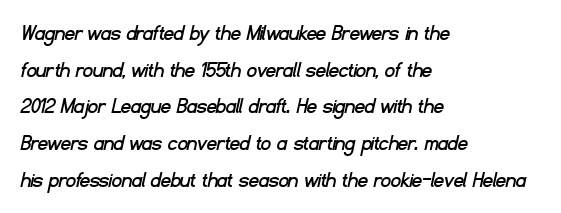
Q: Is the text underlined? A: No.
Q: How is the paragraph aligned? A: Left-aligned.
Q: Is the spacing between letters normal or unusually wide? A: Normal.
Q: Is the spacing between lines tight, normal or loose? A: Normal.
